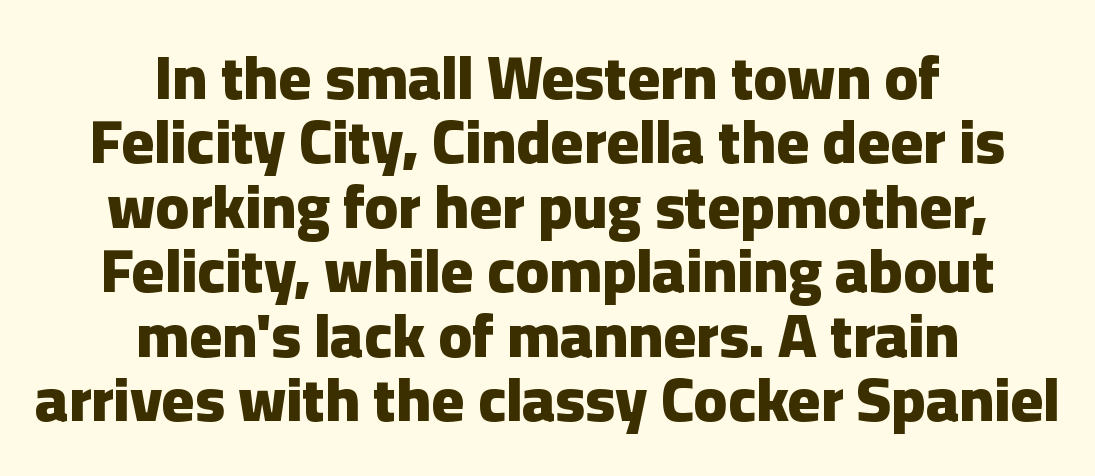
Q: Is the text bold? A: Yes.
Q: Is the text italic (slanted)? A: No, it is upright.
Q: Is the typeface a serif or a sans-serif typeface? A: Sans-serif.
Q: Is the text underlined? A: No.
Q: How is the paragraph aligned? A: Centered.
Q: Is the spacing between letters normal or unusually wide? A: Normal.
Q: Is the spacing between lines tight, normal or loose? A: Tight.
Q: Width (condensed, normal, or wide)? A: Normal.
Q: Stroke contrast? A: Low.
Q: x-height? A: Medium.
Q: Monospaced? A: No.
